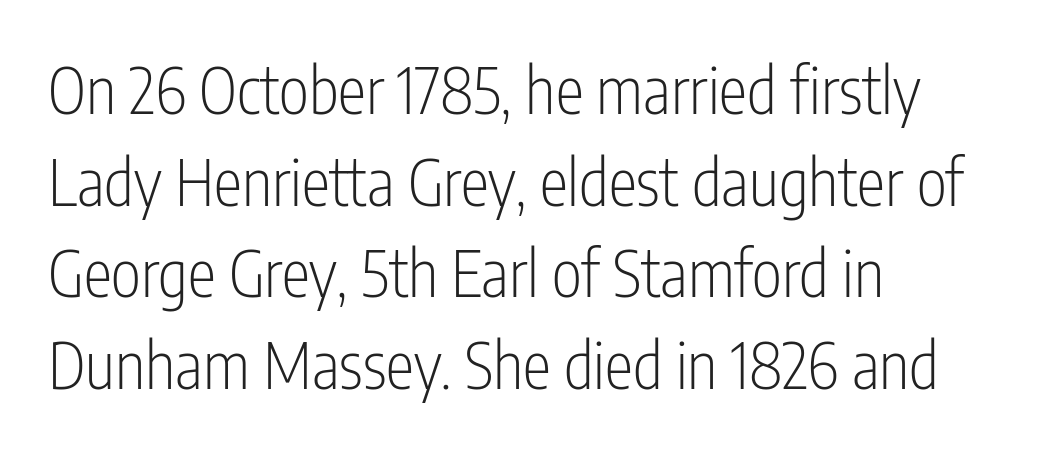
Heaviness? Minimal to ordinary, like unemphasized prose. Italic: no, the glyphs are upright roman. This sample uses plain, unmodified letter spacing. Stroke terminals: plain, sans-serif. Reading down the block, your eye returns to a fixed left position each line. Vertically, the passage feels balanced, rows spaced as you'd expect.
